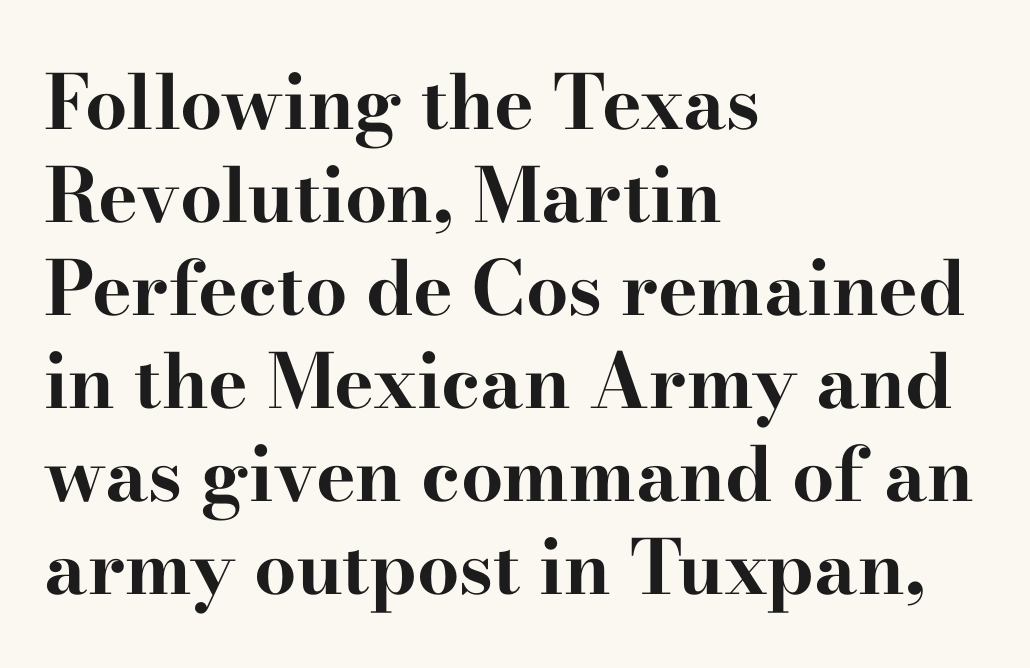
Q: Is the text bold? A: Yes.
Q: Is the text italic (slanted)? A: No, it is upright.
Q: Is the typeface a serif or a sans-serif typeface? A: Serif.
Q: Is the text underlined? A: No.
Q: How is the paragraph aligned? A: Left-aligned.
Q: Is the spacing between letters normal or unusually wide? A: Normal.
Q: Width (condensed, normal, or wide)? A: Wide.
Q: Stroke contrast? A: High.
Q: x-height? A: Small.
Q: Monospaced? A: No.
